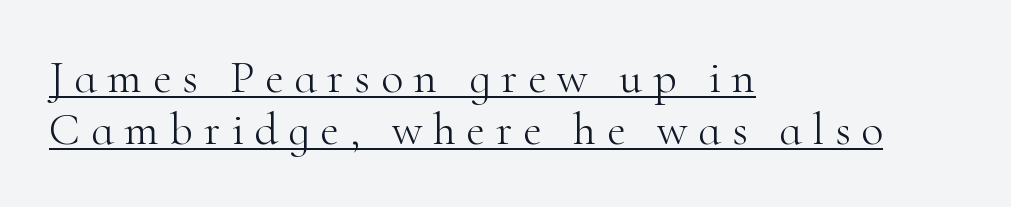
The image shows 46 px light serif type, upright; set left-aligned, tight line spacing (1.13x), unusually wide letter spacing (+0.23 em), underlined; high stroke contrast and a small x-height.
